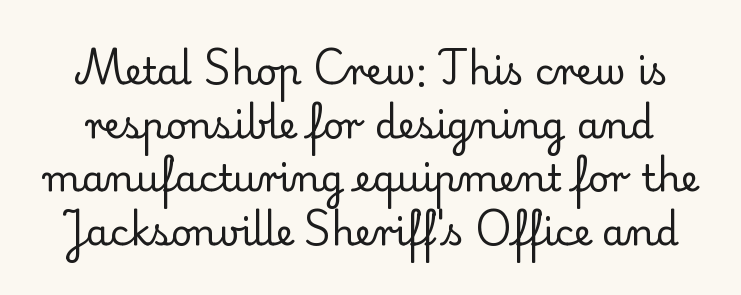
{"serif": "yes", "italic": "no", "bold": "no", "weight": "regular", "width": "normal", "stroke_contrast": "low", "x_height": "small", "monospaced": "no", "underline": "no", "line_spacing": "normal", "line_spacing_ratio": 1.45, "letter_spacing": "normal", "letter_spacing_em": 0.0, "glyph_px": 37}
